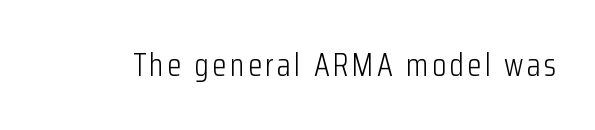
A typesetter would label this face a sans. The characters are drawn with everyday or finer stroke widths. The string is rendered with underlining switched off. It's the straight-up-and-down kind of type. Each letter keeps its own natural width here, so spacing adapts to shape.
